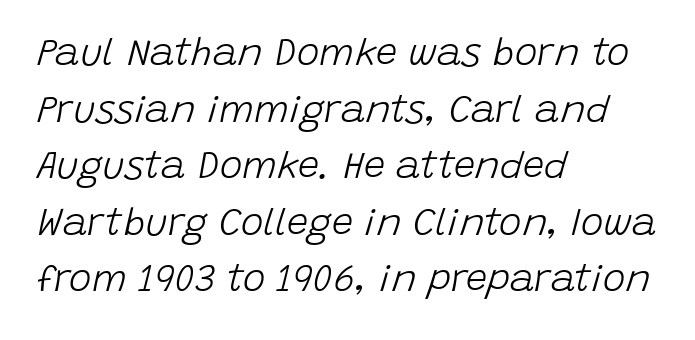
{"italic": "yes", "lean": "right", "slant_degrees": 15, "bold": "no", "weight": "light", "width": "normal", "stroke_contrast": "low", "x_height": "large", "monospaced": "no", "underline": "no", "align": "left", "line_spacing": "normal", "line_spacing_ratio": 1.49, "letter_spacing": "normal", "letter_spacing_em": 0.0, "glyph_px": 38}
